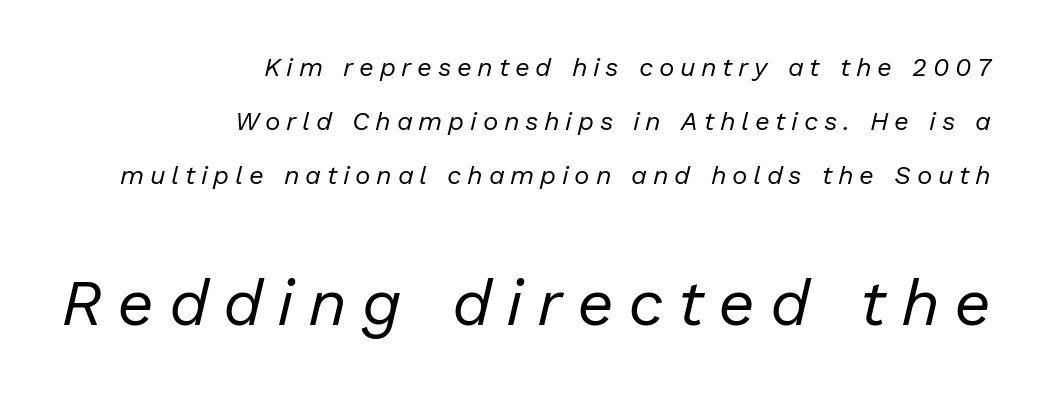
{"italic": "yes", "lean": "right", "slant_degrees": 13, "bold": "no", "weight": "regular", "width": "normal", "stroke_contrast": "low", "x_height": "medium", "monospaced": "no", "underline": "no", "align": "right", "line_spacing": "loose", "line_spacing_ratio": 2.07, "letter_spacing": "wide", "letter_spacing_em": 0.22, "larger_block": "second", "size_ratio": 2.5, "glyph_px": 65}
